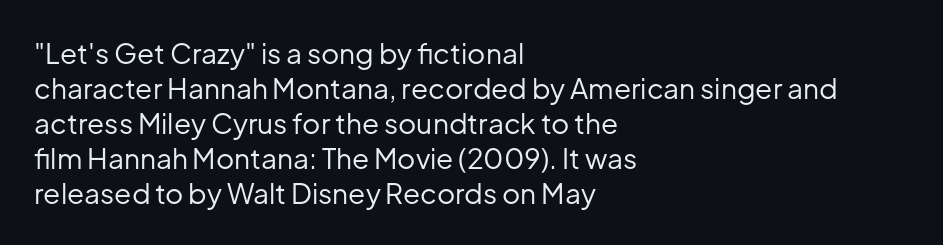
Visually the block forms a straight wall on the left and a jagged coastline on the right. Interline gaps are of average width in this sample. The font family rendered here belongs to the sans-serif group. No chunkiness to these letters — they're not bold. Style check: upright.
